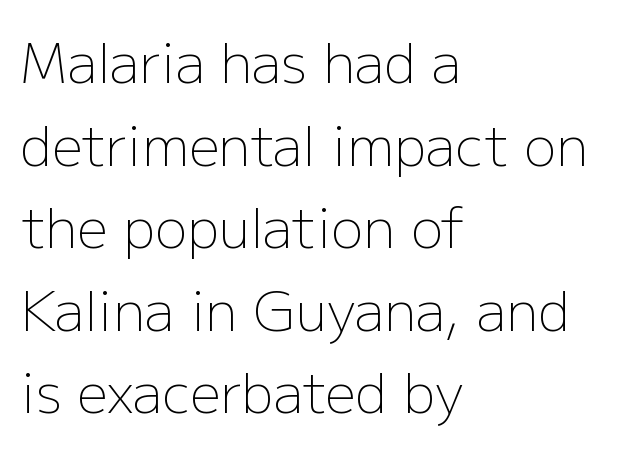
Left-aligned paragraph, ragged on the right. Bold? No — there's no thickening of the strokes. Baseline-to-baseline distance is the conventional proportion of letter height. You could not count columns in this text — the font is proportionally spaced. Rule under the text: the space is simply empty. Font category for this specimen: sans-serif.
